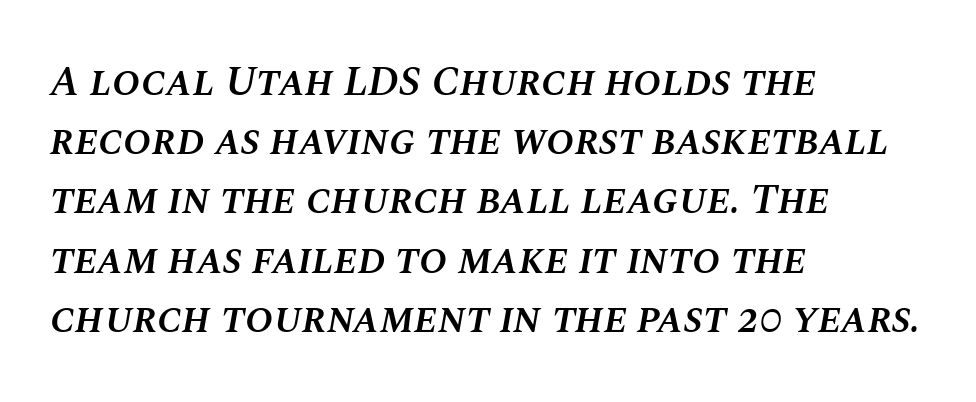
Type without underlining. The compositor pushed each line to the left boundary. Baseline-to-baseline distance is the conventional proportion of letter height. You could not count columns in this text — the font is proportionally spaced.
